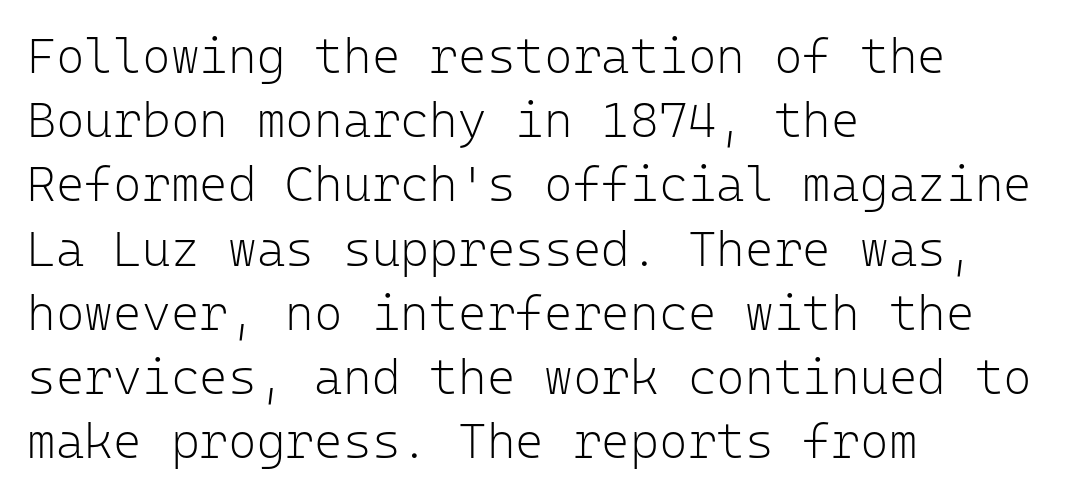
{"serif": "no", "italic": "no", "bold": "no", "weight": "light", "width": "normal", "stroke_contrast": "low", "x_height": "medium", "monospaced": "yes", "underline": "no", "align": "left", "line_spacing": "normal", "line_spacing_ratio": 1.31, "letter_spacing": "normal", "letter_spacing_em": 0.0, "glyph_px": 49}
